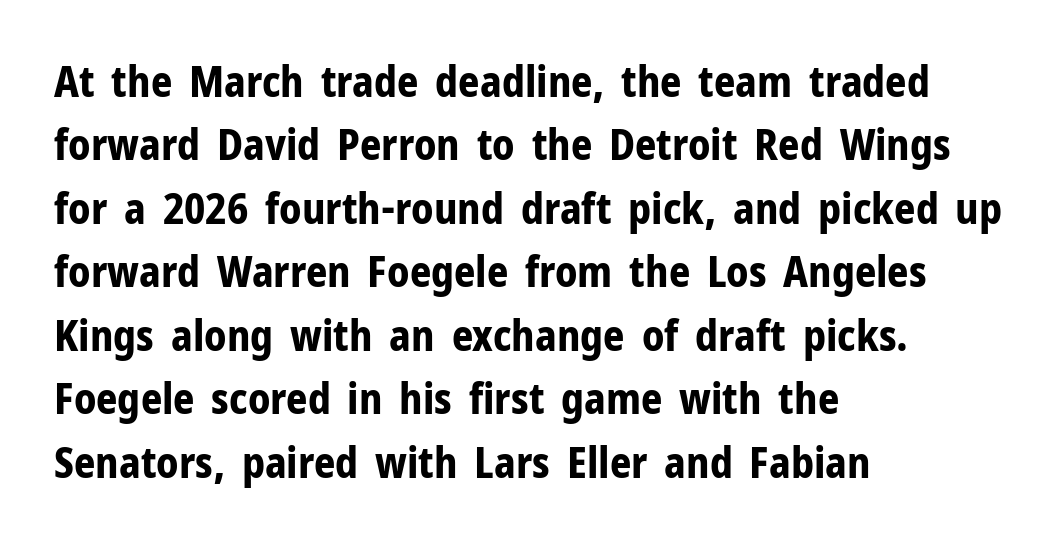
Pretty heavy lettering here — definitely bold. Leading: standard. The compositor pushed each line to the left boundary. Italic? Not at all — the glyphs are vertical. A typesetter would label this face a sans.
